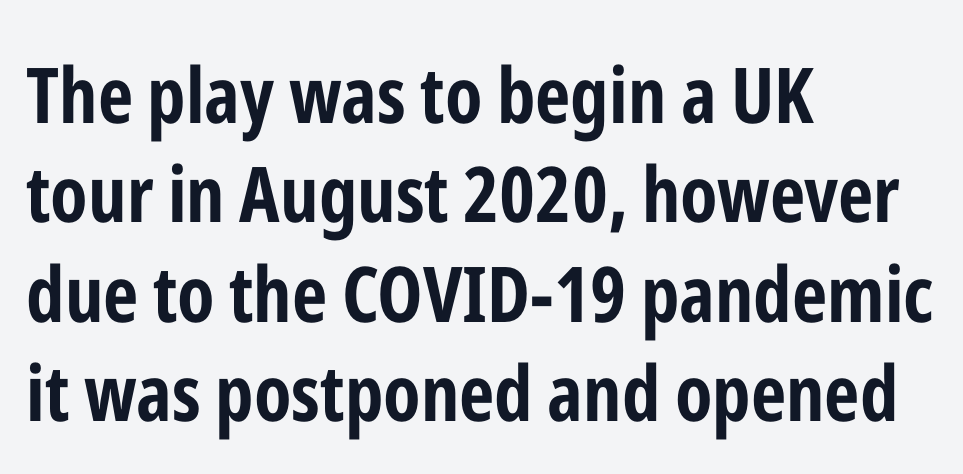
The image shows 77 px bold, condensed sans-serif type, upright; set left-aligned, normal line spacing (1.29x), normal letter spacing, not underlined; low stroke contrast and a medium x-height.
